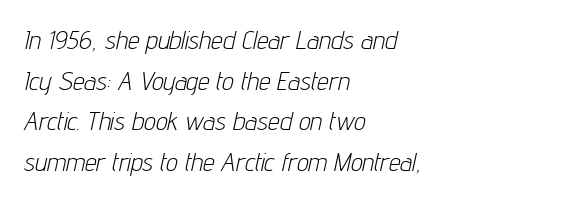
The lines in this sample share a left origin and differ only in where they stop. Just letters on the line, the space beneath them empty. This reads as an unemphasized weight, regular at the heaviest. This block has exactly the height ordinary leading produces.
